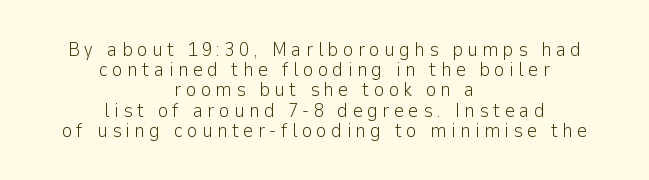
No heavy texture on the line: the type isn't bold. The space beneath each line is pristine and unruled. Quick note: interline space is minimal. Italic: no, the glyphs are upright roman. Tracking value appears strongly positive — letters spread wide.
